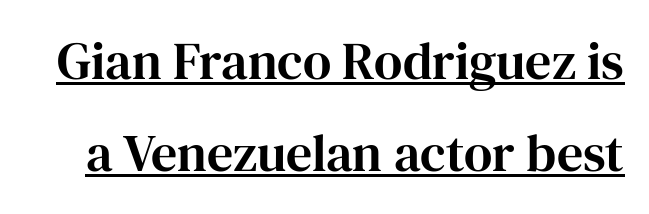
The image shows 52 px serif type, upright; set line spacing 1.76x, normal letter spacing, underlined; high stroke contrast and a medium x-height.
